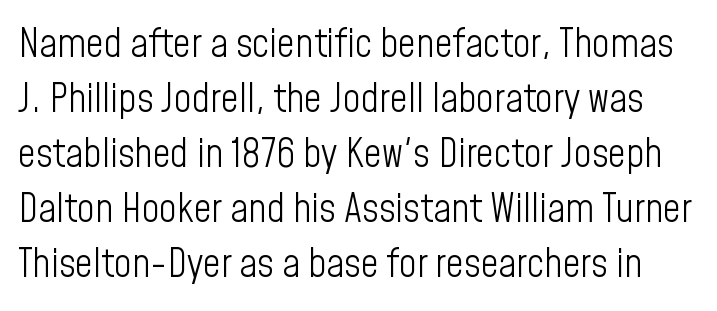
Posture: vertical. The area under the type is left untouched. The horizontal fit of the characters is conventional and even. Bold? No — there's no thickening of the strokes. The space between consecutive lines is moderate. This is sans-serif lettering, the kind often seen on screens and signage.
